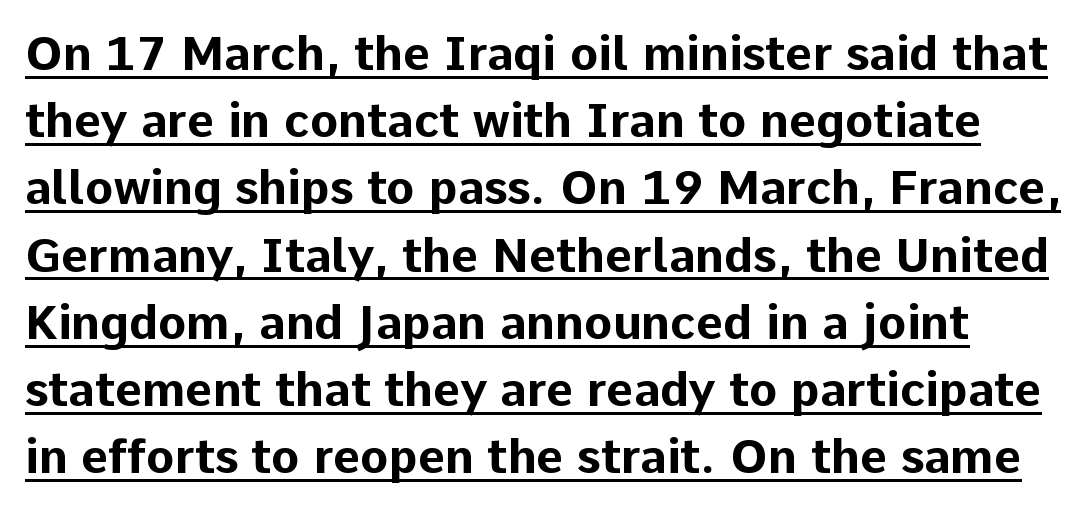
Q: Is the text bold? A: Yes.
Q: Is the text italic (slanted)? A: No, it is upright.
Q: Is the typeface a serif or a sans-serif typeface? A: Sans-serif.
Q: Is the text underlined? A: Yes.
Q: Is the spacing between letters normal or unusually wide? A: Normal.
Q: Is the spacing between lines tight, normal or loose? A: Normal.
Q: Width (condensed, normal, or wide)? A: Normal.
Q: Stroke contrast? A: Low.
Q: x-height? A: Medium.
Q: Monospaced? A: No.
